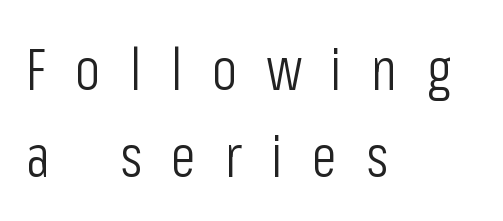
{"serif": "no", "italic": "no", "bold": "no", "weight": "light", "width": "condensed", "stroke_contrast": "low", "x_height": "medium", "monospaced": "no", "underline": "no", "align": "left", "line_spacing": "normal", "line_spacing_ratio": 1.48, "letter_spacing": "wide", "letter_spacing_em": 0.49, "glyph_px": 59}
